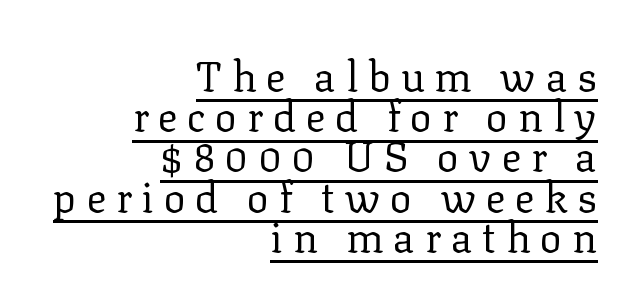
{"serif": "yes", "italic": "no", "bold": "no", "weight": "regular", "width": "normal", "stroke_contrast": "low", "x_height": "medium", "monospaced": "no", "underline": "yes", "align": "right", "line_spacing": "tight", "line_spacing_ratio": 0.98, "letter_spacing": "wide", "letter_spacing_em": 0.24, "glyph_px": 41}
